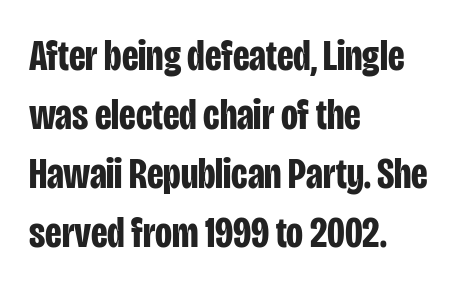
{"serif": "no", "italic": "no", "bold": "yes", "weight": "bold", "width": "condensed", "stroke_contrast": "low", "x_height": "large", "monospaced": "no", "underline": "no", "align": "left", "line_spacing": "normal", "line_spacing_ratio": 1.34, "letter_spacing": "normal", "letter_spacing_em": 0.0, "glyph_px": 44}
